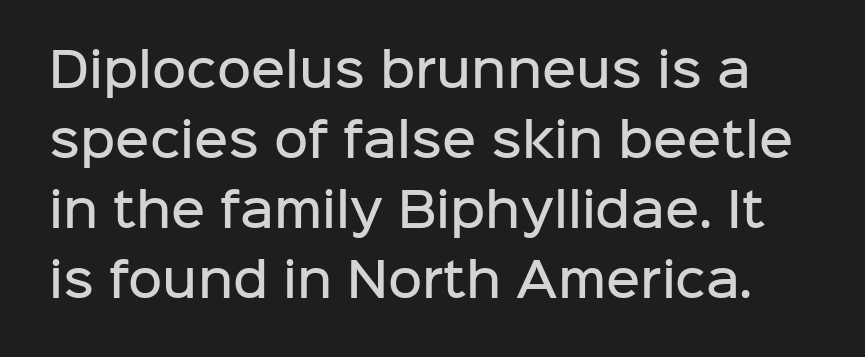
Q: Is the text bold? A: Semi-bold.
Q: Is the text italic (slanted)? A: No, it is upright.
Q: Is the typeface a serif or a sans-serif typeface? A: Sans-serif.
Q: Is the text underlined? A: No.
Q: Is the spacing between letters normal or unusually wide? A: Normal.
Q: Is the spacing between lines tight, normal or loose? A: Normal.
Q: Width (condensed, normal, or wide)? A: Normal.
Q: Stroke contrast? A: Low.
Q: x-height? A: Medium.
Q: Monospaced? A: No.
